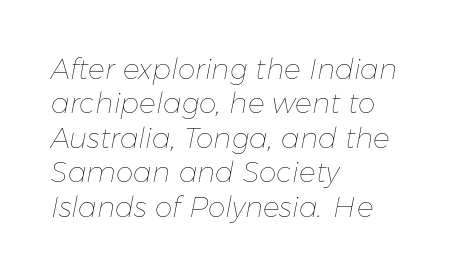
The image shows 28 px thin type, italic (leaning right); set left-aligned, line spacing 1.23x, normal letter spacing, not underlined; low stroke contrast and a medium x-height.
